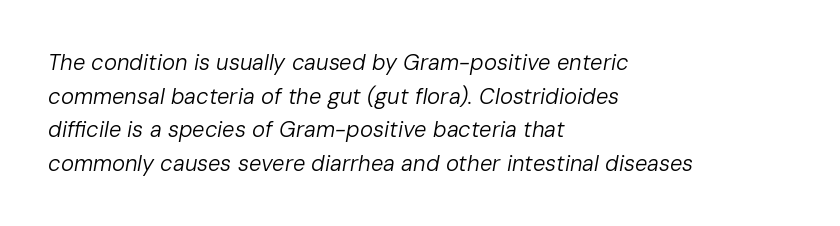
Q: Is the text bold? A: No.
Q: Is the text italic (slanted)? A: Yes, it leans right by about 10 degrees.
Q: Is the text underlined? A: No.
Q: How is the paragraph aligned? A: Left-aligned.
Q: Is the spacing between letters normal or unusually wide? A: Normal.
Q: Is the spacing between lines tight, normal or loose? A: Normal.
